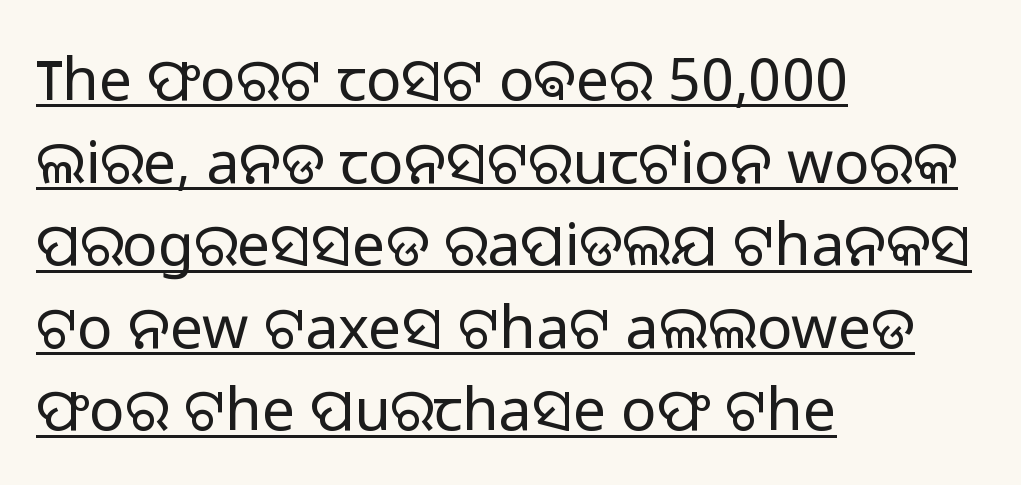
Rows of type keep a routine distance in the vertical direction. The letters advance in unequal steps, a hallmark of proportional type. There is no visible air inserted between adjacent glyphs. Stems here are at most as thick as an everyday book face. In terms of letterform style, serifs are entirely absent.
